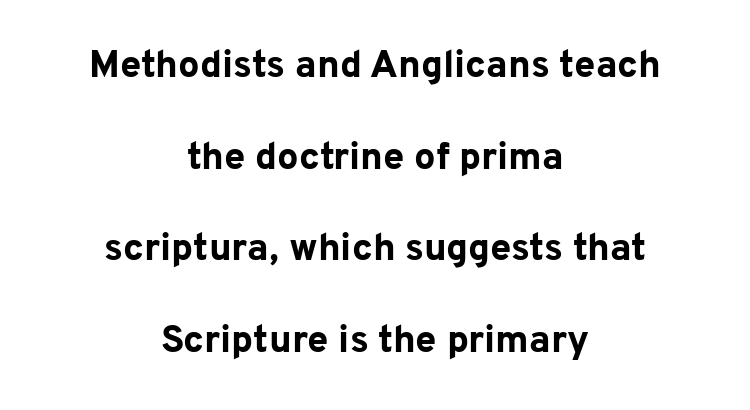
{"serif": "no", "italic": "no", "bold": "yes", "weight": "bold", "width": "normal", "stroke_contrast": "low", "x_height": "medium", "monospaced": "no", "underline": "no", "align": "center", "line_spacing": "loose", "line_spacing_ratio": 2.41, "letter_spacing": "normal", "letter_spacing_em": 0.0, "glyph_px": 38}
